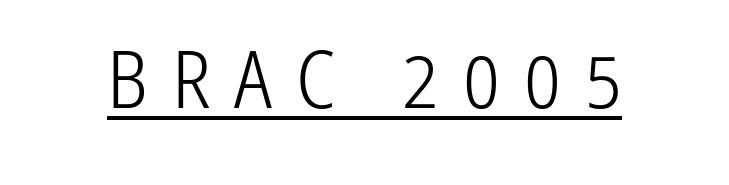
{"serif": "no", "italic": "no", "bold": "no", "weight": "light", "width": "condensed", "stroke_contrast": "low", "x_height": "medium", "monospaced": "no", "underline": "yes", "letter_spacing": "wide", "letter_spacing_em": 0.3, "glyph_px": 80}
